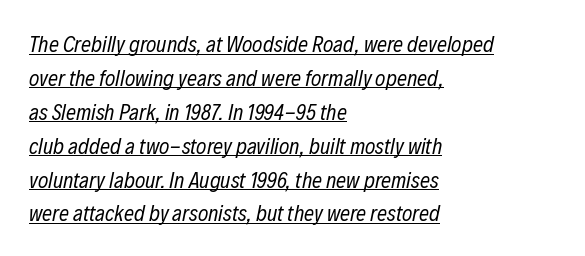
Looks like someone drew a line under every word here. Tall strokes in this sample are angled rather than plumb. Honestly, the letter spacing is just normal — you wouldn't notice it. Visually the block forms a straight wall on the left and a jagged coastline on the right. These glyphs show unthickened strokes, regular width or finer.
